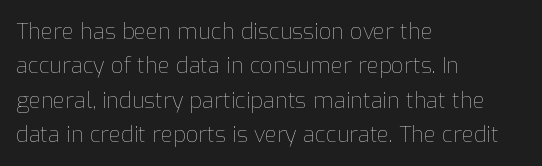
The specimen reads as upright at a glance. Is the stroke heavy? The answer is a plain regular-or-lighter. Clear beneath every line of the passage. Notice how descenders clear the ascenders below comfortably — that's standard leading.
